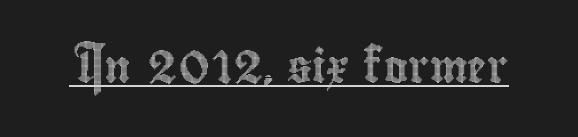
This sample carries an underscore along the baseline area. Does extra space separate the letters? No, they use regular spacing. Spacing verdict: proportional, widths tailored to each character. When letters stand straight like this, we call the style roman or upright.
